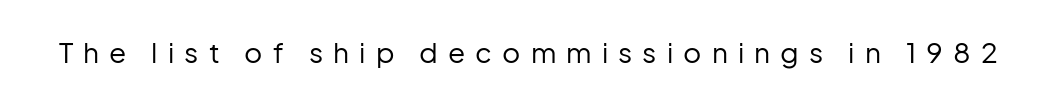
A typesetter would call this heavily tracked-out type. Notice how the stems are strictly vertical — no italics here. A quiet, ordinary-to-light weight characterises the typeface. The words here are not underlined. In terms of letterform style, serifs are entirely absent. A typesetter would call this proportional, since set widths differ per character.
